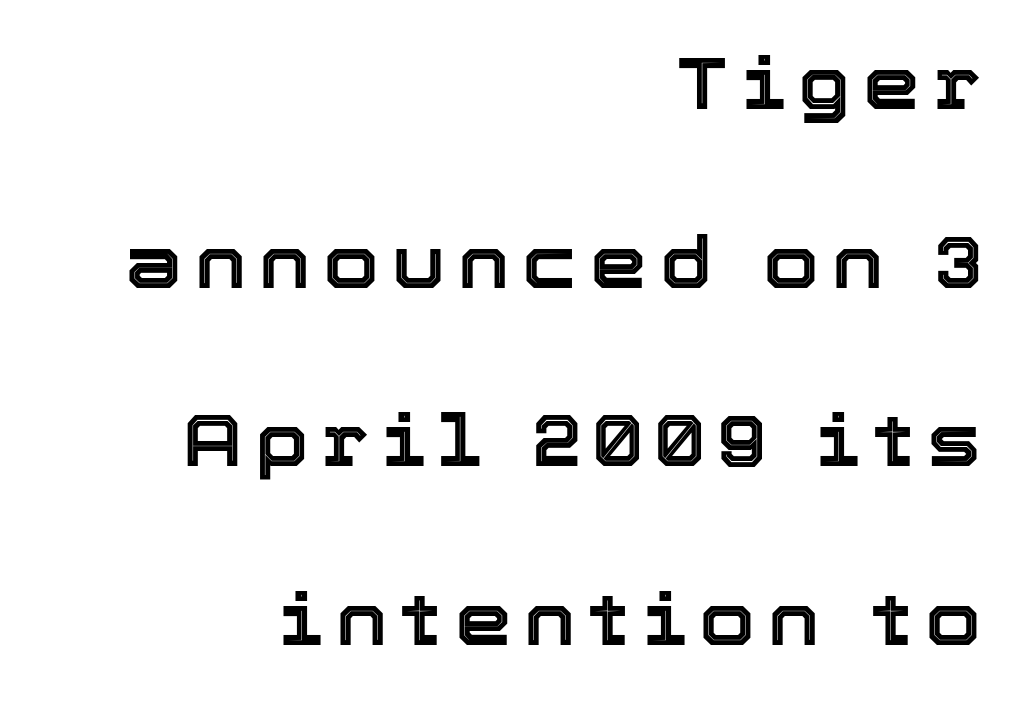
Q: Is the text italic (slanted)? A: No, it is upright.
Q: Is the text underlined? A: No.
Q: How is the paragraph aligned? A: Right-aligned.
Q: Is the spacing between lines tight, normal or loose? A: Loose.
Q: Width (condensed, normal, or wide)? A: Normal.
Q: x-height? A: Medium.
Q: Monospaced? A: No.
